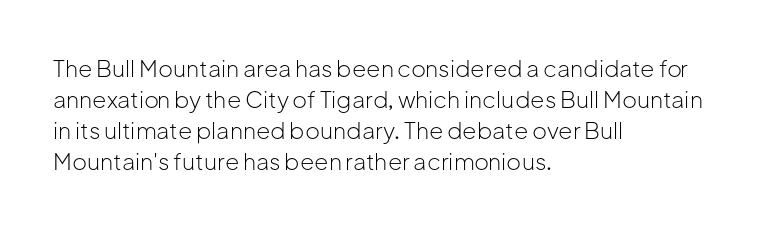
Q: Is the text bold? A: No.
Q: Is the text italic (slanted)? A: No, it is upright.
Q: Is the text underlined? A: No.
Q: How is the paragraph aligned? A: Left-aligned.
Q: Is the spacing between letters normal or unusually wide? A: Normal.
Q: Is the spacing between lines tight, normal or loose? A: Normal.
